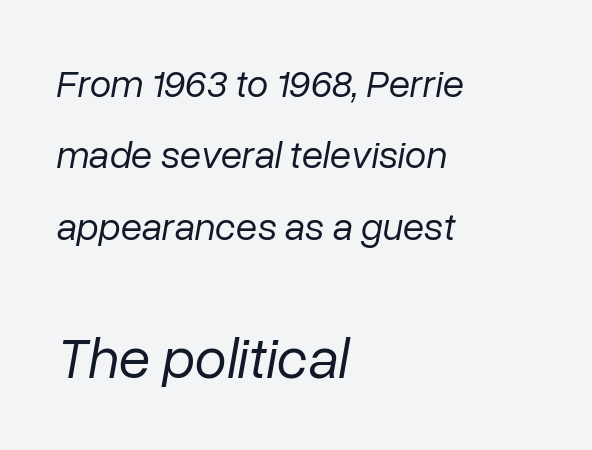
Note the varied advance widths — an 'i' is clearly narrower than an 'm'. Horizontally, the lines are justified to the leading edge only. No chunkiness to these letters — they're not bold. Any mark beneath the type? The region is blank. Bigger letters appear in the bottom chunk; the top chunk is reduced.
